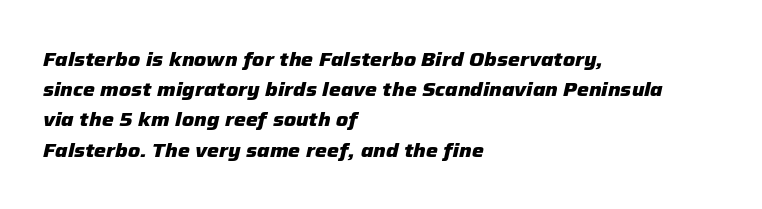
Honestly, there is no underline to notice here at all. Words appear dense and cohesive because spacing is normal. Evenly set lines give the paragraph a standard silhouette. Visually the block forms a straight wall on the left and a jagged coastline on the right.
